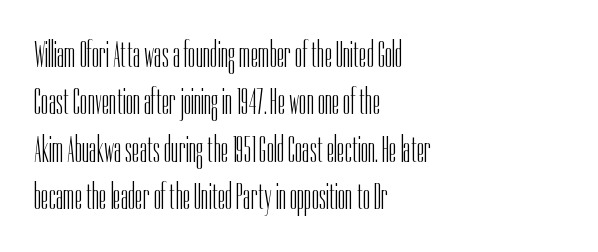
The image shows 38 px light, condensed sans-serif type, upright; set left-aligned, normal line spacing (1.25x), normal letter spacing, not underlined; low stroke contrast and a medium x-height.
